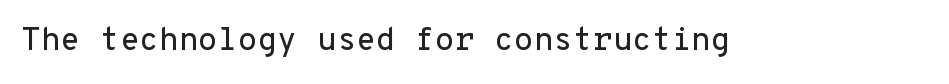
{"serif": "no", "italic": "no", "width": "normal", "stroke_contrast": "low", "x_height": "medium", "monospaced": "yes", "underline": "no", "letter_spacing": "normal", "letter_spacing_em": 0.0, "glyph_px": 32}
